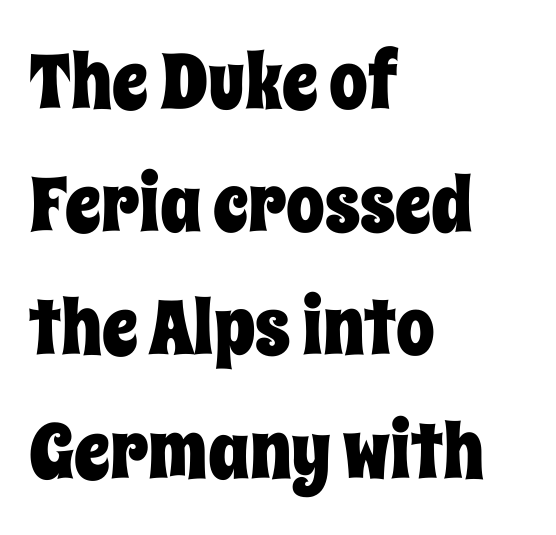
Q: Is the text italic (slanted)? A: No, it is upright.
Q: Is the text underlined? A: No.
Q: How is the paragraph aligned? A: Left-aligned.
Q: Is the spacing between letters normal or unusually wide? A: Normal.
Q: Is the spacing between lines tight, normal or loose? A: Normal.
Q: Width (condensed, normal, or wide)? A: Condensed.
Q: Stroke contrast? A: Low.
Q: x-height? A: Large.
Q: Monospaced? A: No.
